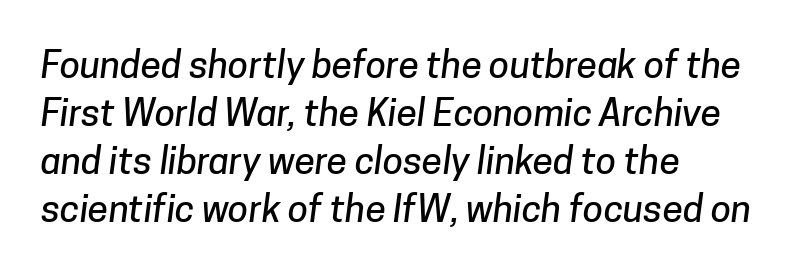
The image shows 37 px sans-serif type; set left-aligned, normal line spacing (1.3x), normal letter spacing, not underlined; low stroke contrast and a medium x-height.
